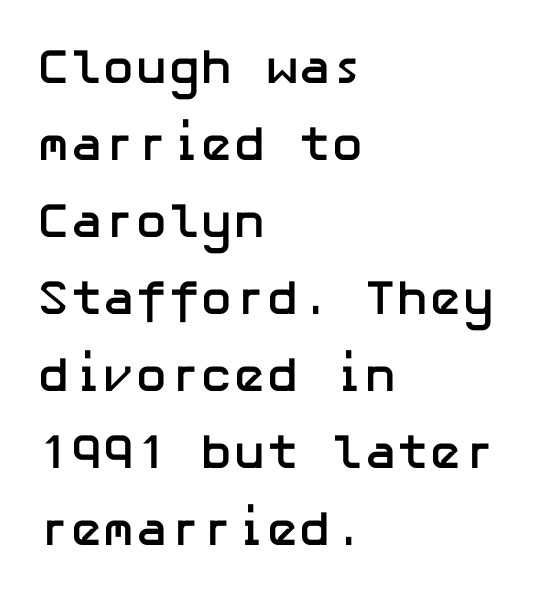
The passage shown has conventional tracking throughout. A typesetter would label this face a sans. Its strokes are broad and dark, the hallmark of bold type. Italic? Not at all — the glyphs are vertical. If you drew a ruler down the left edge, every line would touch it. The leading is moderate, giving the passage an even texture.
